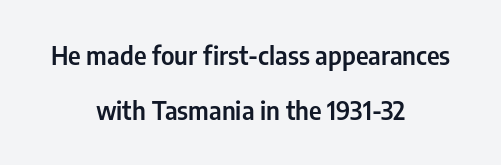
Only glyphs here, with clear space below each row. Posture: upright roman. Compared with typical body copy, the letter spacing here is the same. Loosely led — the rows are spread out.
